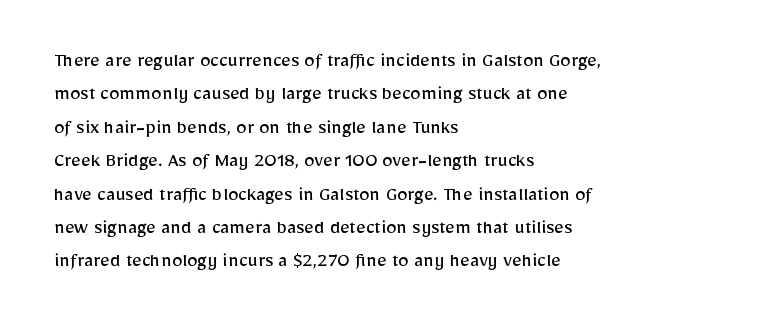
The image shows 21 px text type, upright; set left-aligned, normal line spacing (1.59x), normal letter spacing, not underlined.
